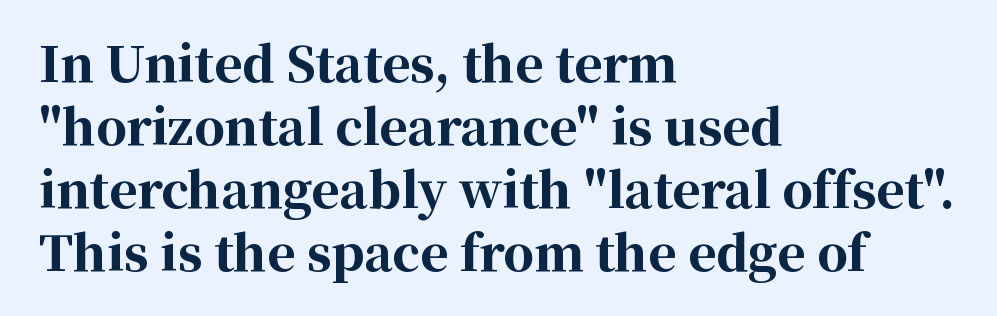
Q: Is the text bold? A: Yes.
Q: Is the text italic (slanted)? A: No, it is upright.
Q: Is the typeface a serif or a sans-serif typeface? A: Serif.
Q: Is the text underlined? A: No.
Q: How is the paragraph aligned? A: Left-aligned.
Q: Is the spacing between letters normal or unusually wide? A: Normal.
Q: Is the spacing between lines tight, normal or loose? A: Normal.
Q: Width (condensed, normal, or wide)? A: Normal.
Q: Stroke contrast? A: High.
Q: x-height? A: Medium.
Q: Monospaced? A: No.
